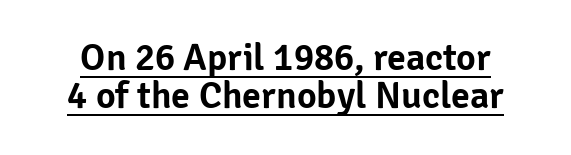
Note: no serifs on the glyphs. The horizontal fit of the characters is conventional and even. Underlined type. A roman cut, with each character standing at attention. The passage shown stacks its lines with hardly any gap.
